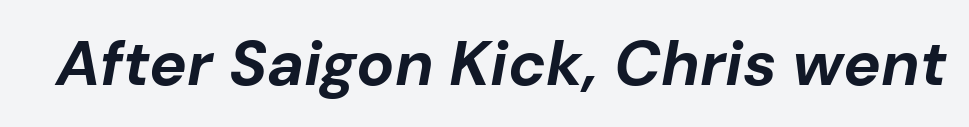
The image shows 63 px bold type, italic (leaning right); set normal letter spacing, not underlined; low stroke contrast and a medium x-height.
